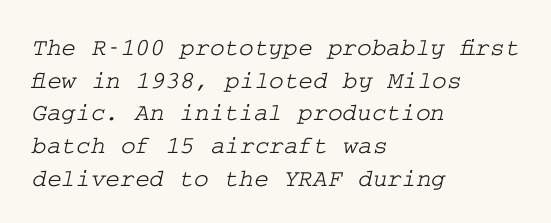
Letters rest on an invisible, unmarked baseline. How would I describe the line gaps? Plain and ordinary. The setting favours the left margin, as ordinary paragraphs usually do. Tracking value appears to be zero — textbook default spacing.
